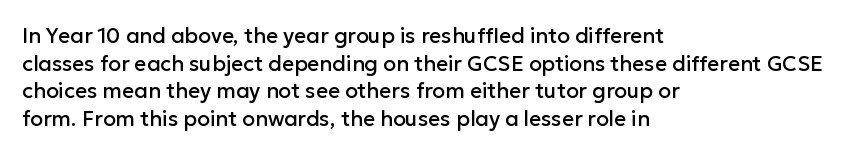
{"italic": "no", "underline": "no", "align": "left", "line_spacing": "normal", "line_spacing_ratio": 1.31, "letter_spacing": "normal", "letter_spacing_em": 0.0, "glyph_px": 21}
